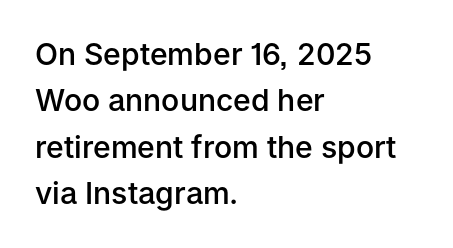
The image shows 30 px semibold sans-serif type, upright; set left-aligned, normal line spacing (1.55x), normal letter spacing, not underlined; low stroke contrast and a medium x-height.
